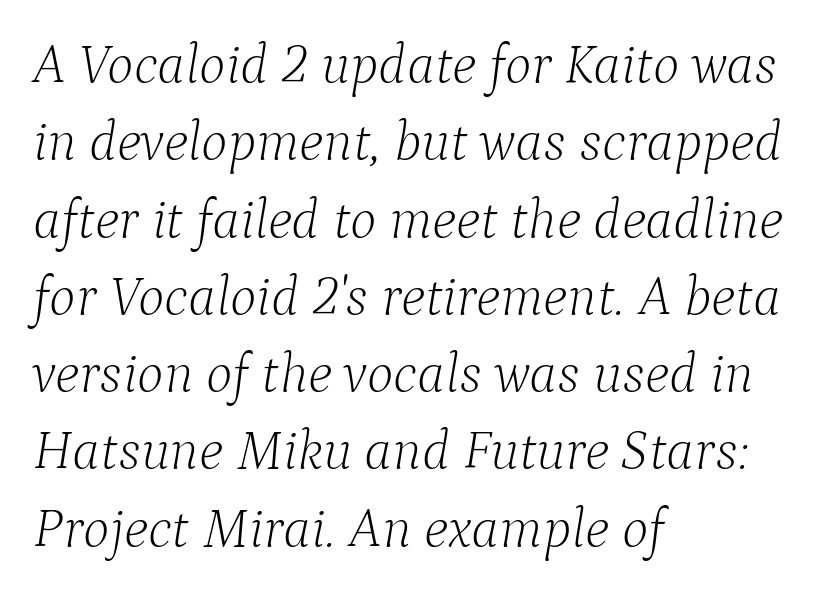
Q: Is the text bold? A: No.
Q: Is the text italic (slanted)? A: Yes, it leans right by about 9 degrees.
Q: Is the typeface a serif or a sans-serif typeface? A: Serif.
Q: Is the text underlined? A: No.
Q: How is the paragraph aligned? A: Left-aligned.
Q: Is the spacing between letters normal or unusually wide? A: Normal.
Q: Is the spacing between lines tight, normal or loose? A: Normal.
Q: Width (condensed, normal, or wide)? A: Normal.
Q: Stroke contrast? A: Low.
Q: x-height? A: Medium.
Q: Monospaced? A: No.
